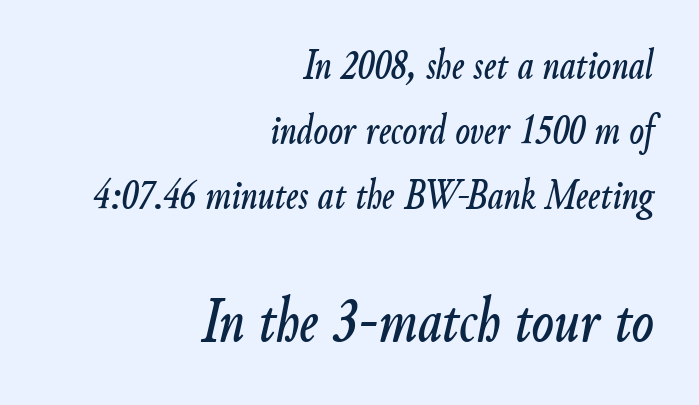
Q: Is the text italic (slanted)? A: Yes, it leans right by about 9 degrees.
Q: Is the text underlined? A: No.
Q: How is the paragraph aligned? A: Right-aligned.
Q: Is the spacing between letters normal or unusually wide? A: Normal.
Q: Is the spacing between lines tight, normal or loose? A: Normal.
Q: Which block of text is set in a larger size, the first (top) or the second (bottom)? A: The second (bottom) one.
Q: Width (condensed, normal, or wide)? A: Condensed.
Q: Stroke contrast? A: Low.
Q: x-height? A: Small.
Q: Monospaced? A: No.
